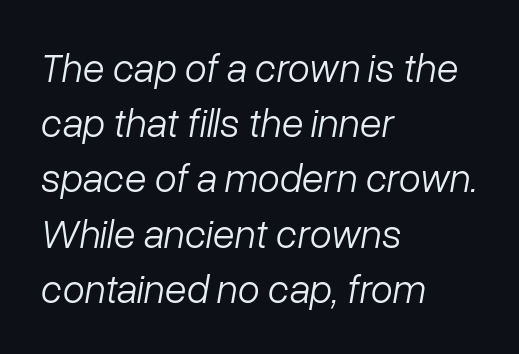
{"italic": "yes", "lean": "right", "slant_degrees": 10, "bold": "no", "weight": "light", "width": "normal", "stroke_contrast": "low", "x_height": "medium", "monospaced": "no", "underline": "no", "align": "left", "line_spacing": "normal", "line_spacing_ratio": 1.38, "letter_spacing": "normal", "letter_spacing_em": 0.0, "glyph_px": 40}
